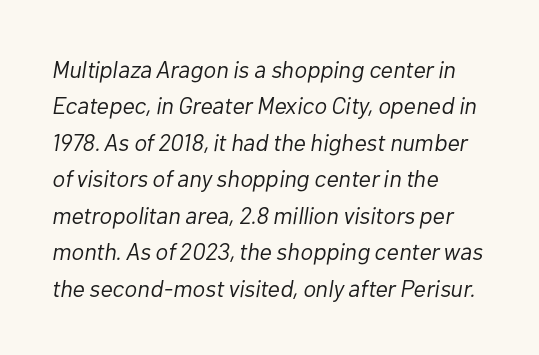
The lines in this sample share a left origin and differ only in where they stop. Stems and bowls with no extra thickness — not bold. In terms of posture, this sample is oblique. The specimen omits any rule beneath the text block's lines.
